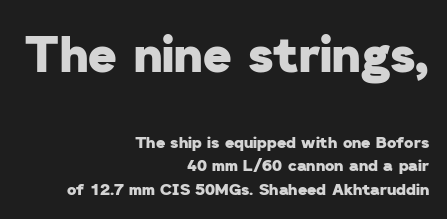
The characters display no serif detailing; their extremities are plain. The composition opens big and finishes small. Compared with a flush-left layout, this one pins lines to the opposite, right side. The line-height multiplier appears to be the usual default. Characters follow at the spacing the type designer built in. Each letter keeps its own natural width here, so spacing adapts to shape.
